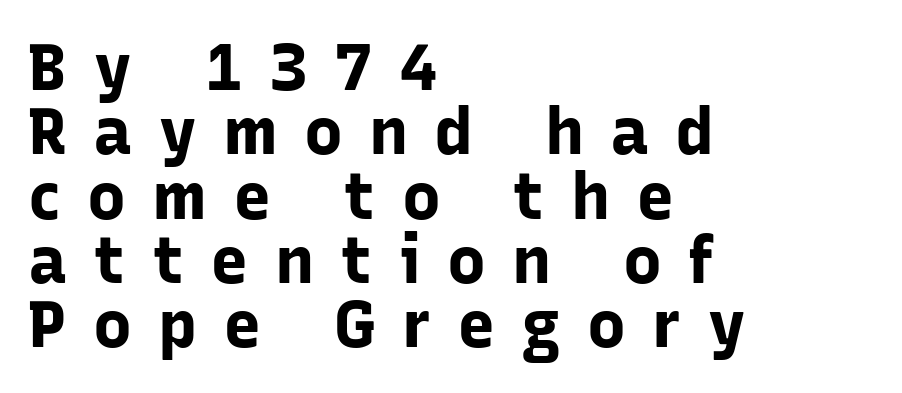
Q: Is the text bold? A: Yes.
Q: Is the text italic (slanted)? A: No, it is upright.
Q: Is the typeface a serif or a sans-serif typeface? A: Sans-serif.
Q: Is the text underlined? A: No.
Q: How is the paragraph aligned? A: Left-aligned.
Q: Is the spacing between letters normal or unusually wide? A: Unusually wide.
Q: Is the spacing between lines tight, normal or loose? A: Tight.
Q: Width (condensed, normal, or wide)? A: Normal.
Q: Stroke contrast? A: Low.
Q: x-height? A: Medium.
Q: Monospaced? A: No.
